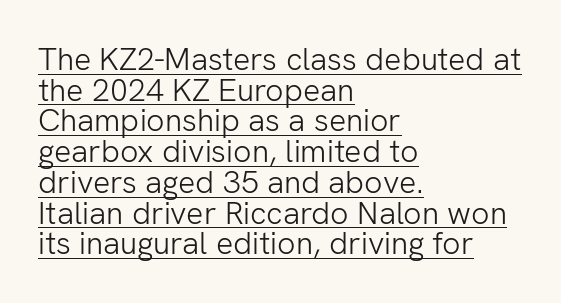
{"serif": "no", "italic": "no", "bold": "no", "weight": "light", "width": "normal", "stroke_contrast": "low", "x_height": "medium", "monospaced": "no", "underline": "yes", "align": "left", "line_spacing": "tight", "line_spacing_ratio": 0.96, "letter_spacing": "normal", "letter_spacing_em": 0.0, "glyph_px": 32}
